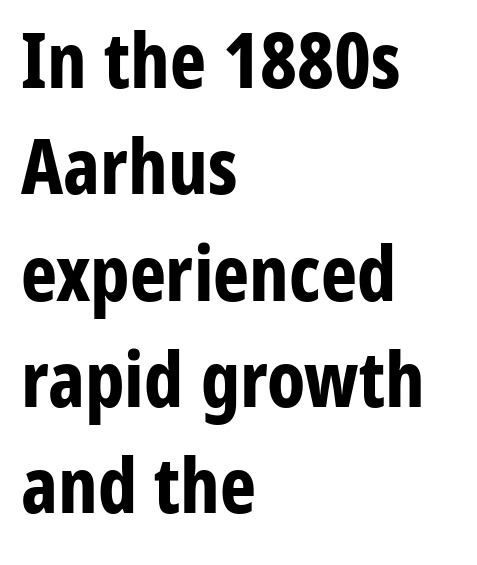
The image shows 77 px bold, condensed sans-serif type, upright; set left-aligned, normal line spacing (1.38x), normal letter spacing, not underlined; low stroke contrast and a medium x-height.
